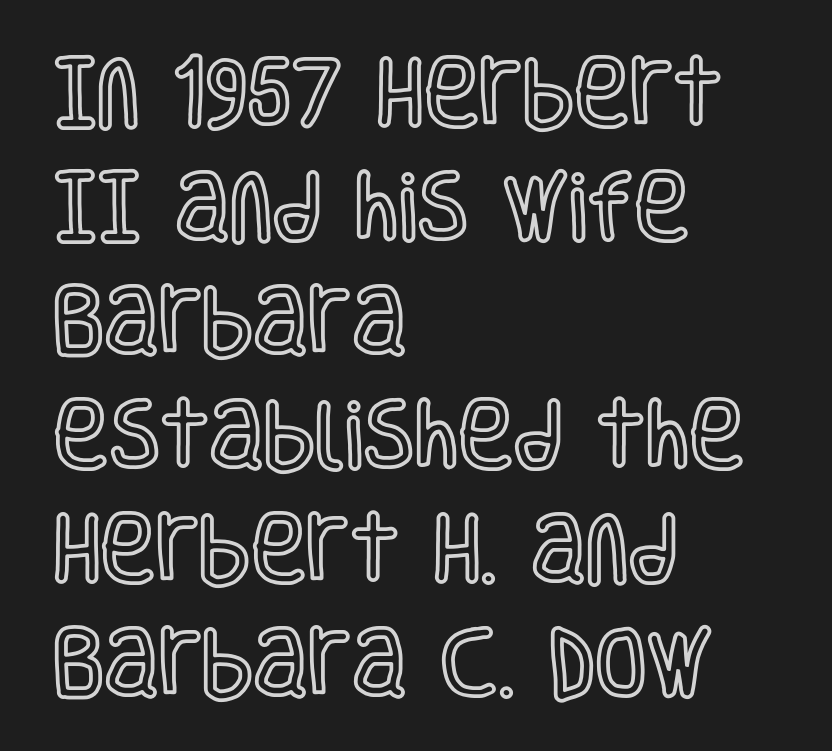
The image shows 75 px condensed type, upright; set left-aligned, normal line spacing (1.52x), normal letter spacing, not underlined; a large x-height.
